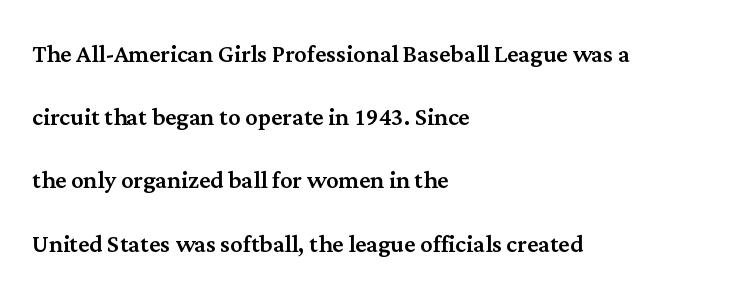
The image shows 31 px serif type, upright; set left-aligned, loose line spacing (2.04x), normal letter spacing, not underlined; medium stroke contrast and a medium x-height.
